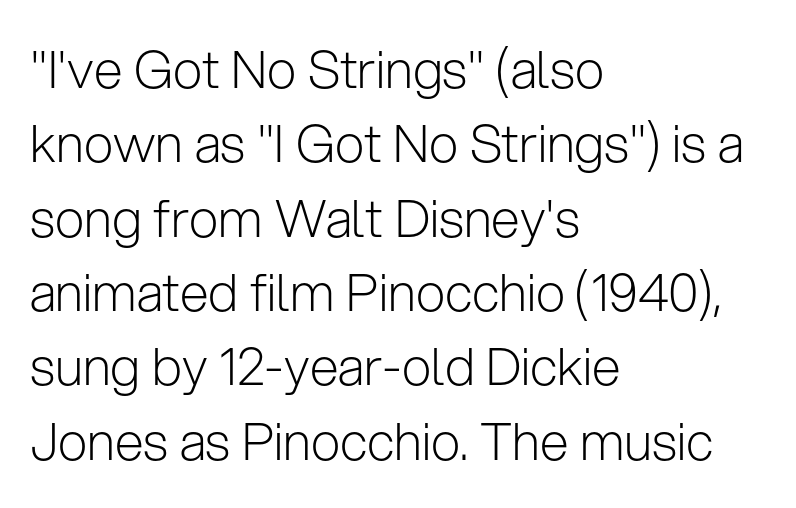
The compositor pushed each line to the left boundary. Each word holds together tightly as a unit, with standard inter-letter gaps. Check where the strokes stop: nothing finishes them off — pure sans. The area under the type is left untouched.
